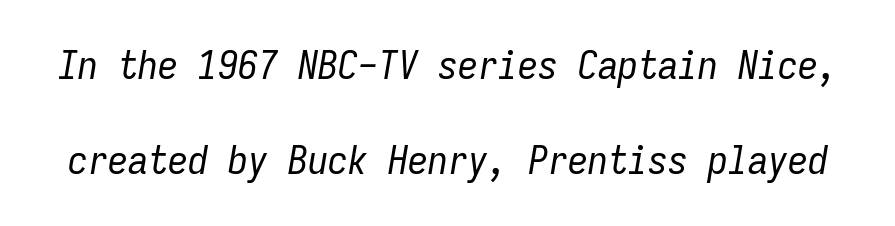
Q: Is the text bold? A: No.
Q: Is the text italic (slanted)? A: Yes, it leans right by about 9 degrees.
Q: Is the text underlined? A: No.
Q: Is the spacing between letters normal or unusually wide? A: Normal.
Q: Is the spacing between lines tight, normal or loose? A: Loose.
Q: Width (condensed, normal, or wide)? A: Condensed.
Q: Stroke contrast? A: Low.
Q: x-height? A: Medium.
Q: Monospaced? A: Yes.
